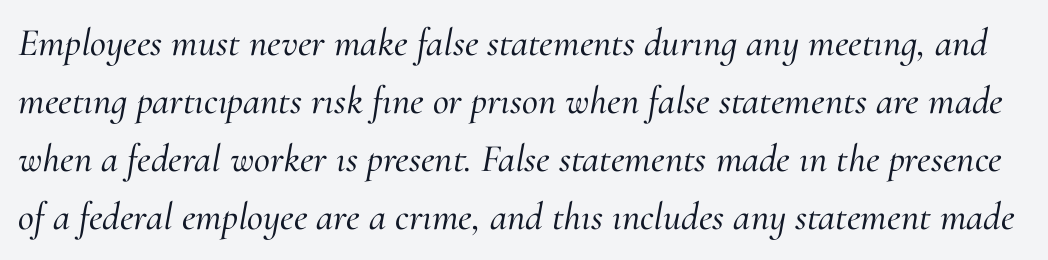
Q: Is the text italic (slanted)? A: Yes, it leans right by about 10 degrees.
Q: Is the typeface a serif or a sans-serif typeface? A: Serif.
Q: Is the text underlined? A: No.
Q: Is the spacing between letters normal or unusually wide? A: Normal.
Q: Is the spacing between lines tight, normal or loose? A: Normal.
Q: Width (condensed, normal, or wide)? A: Normal.
Q: Stroke contrast? A: Medium.
Q: x-height? A: Small.
Q: Monospaced? A: No.
